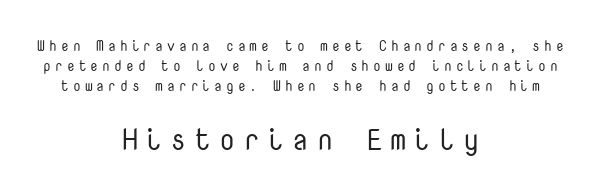
Q: Is the text bold? A: No.
Q: Is the text italic (slanted)? A: No, it is upright.
Q: Is the typeface a serif or a sans-serif typeface? A: Sans-serif.
Q: Is the text underlined? A: No.
Q: How is the paragraph aligned? A: Centered.
Q: Is the spacing between letters normal or unusually wide? A: Unusually wide.
Q: Is the spacing between lines tight, normal or loose? A: Normal.
Q: Which block of text is set in a larger size, the first (top) or the second (bottom)? A: The second (bottom) one.
Q: Width (condensed, normal, or wide)? A: Normal.
Q: Stroke contrast? A: Low.
Q: x-height? A: Medium.
Q: Monospaced? A: Yes.
